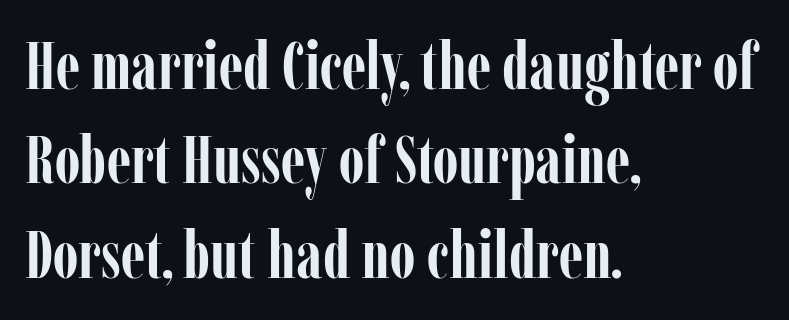
The image shows 67 px semibold, condensed serif type, upright; set left-aligned, normal line spacing (1.41x), normal letter spacing, not underlined; low stroke contrast and a medium x-height.
